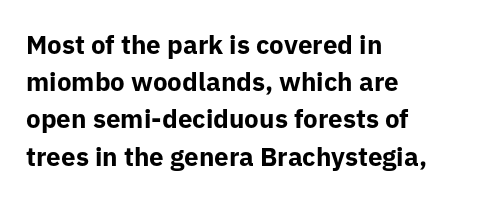
The image shows 26 px bold type, upright; set left-aligned, normal line spacing (1.43x), normal letter spacing, not underlined.
